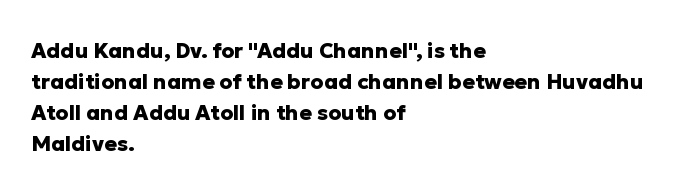
{"italic": "no", "bold": "yes", "underline": "no", "align": "left", "line_spacing": "normal", "line_spacing_ratio": 1.47, "letter_spacing": "normal", "letter_spacing_em": 0.0, "glyph_px": 21}
